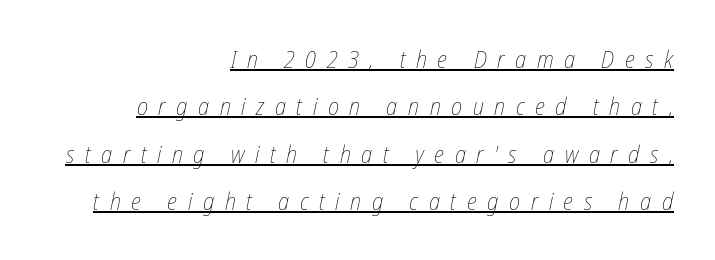
The image shows 24 px text type, italic (leaning right); set right-aligned, loose line spacing (1.97x), unusually wide letter spacing (+0.44 em), underlined.
